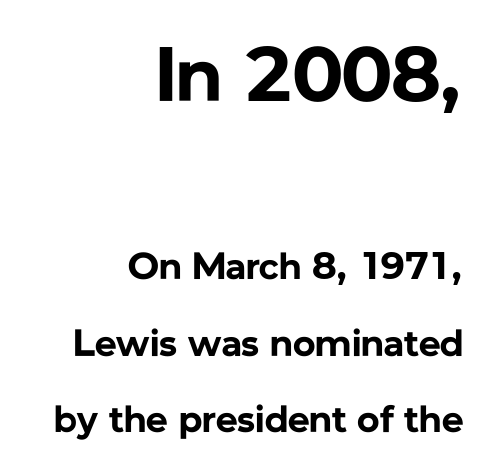
In terms of letterform style, serifs are entirely absent. Tracking value appears to be zero — textbook default spacing. Whoever set this chose breathing room over compactness in the vertical rhythm. Is this a fixed-width face? No — the glyphs have proportional, varying widths. Caption: multi-line text, flush right, ragged left.
